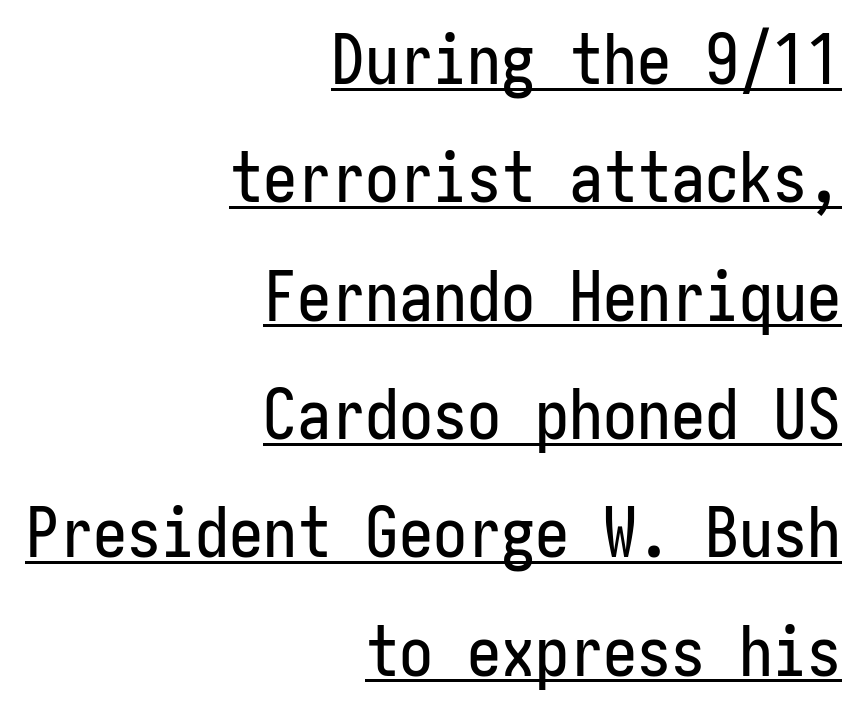
The glyphs are accompanied by a horizontal stroke just below them. I'd call this a sans setting — the letters go barefoot. A typesetter would mark this as roman, not italic. A student would call this right alignment; a typographer would say flush right, rag left. Is the letter spacing exaggerated? No — it looks like the ordinary default.
